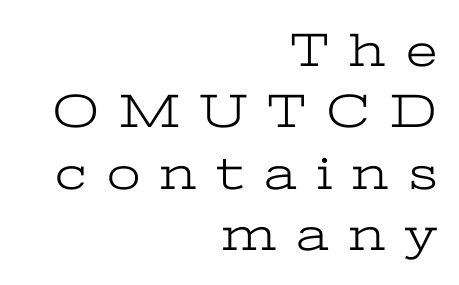
{"serif": "yes", "italic": "no", "bold": "no", "weight": "light", "width": "wide", "stroke_contrast": "low", "x_height": "medium", "monospaced": "no", "underline": "no", "align": "right", "line_spacing": "normal", "line_spacing_ratio": 1.28, "letter_spacing": "wide", "letter_spacing_em": 0.42, "glyph_px": 48}
